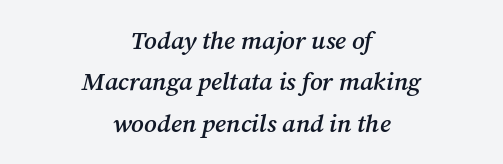
Q: Is the text bold? A: Semi-bold.
Q: Is the text italic (slanted)? A: Yes, it leans right by about 12 degrees.
Q: Is the text underlined? A: No.
Q: How is the paragraph aligned? A: Centered.
Q: Is the spacing between letters normal or unusually wide? A: Normal.
Q: Is the spacing between lines tight, normal or loose? A: Normal.
